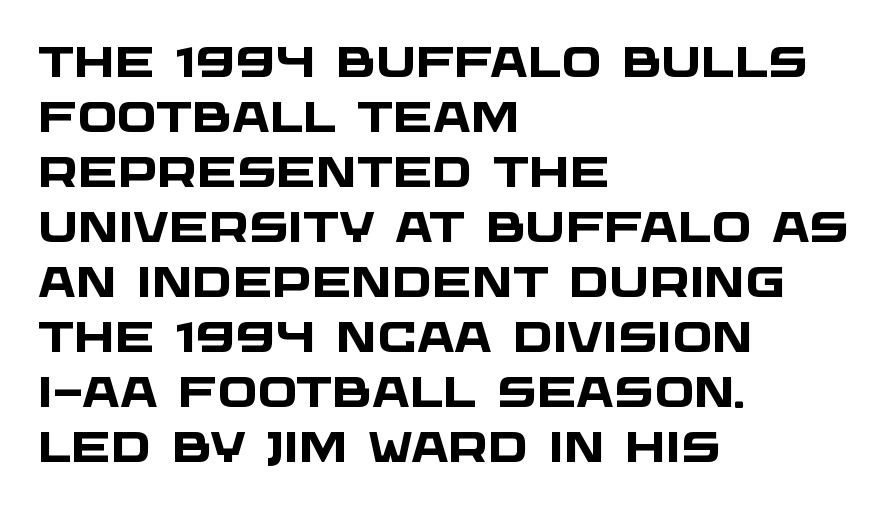
The image shows 42 px heavy, wide sans-serif type; set left-aligned, normal line spacing (1.31x), normal letter spacing, not underlined; low stroke contrast and a large x-height.
